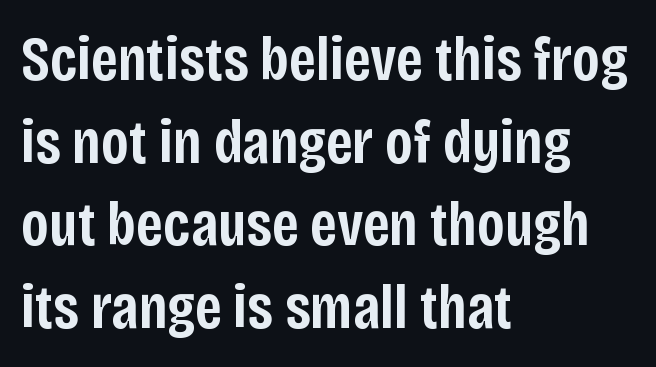
The image shows 63 px semibold, condensed sans-serif type, upright; set left-aligned, normal line spacing (1.31x), normal letter spacing, not underlined; low stroke contrast and a large x-height.
